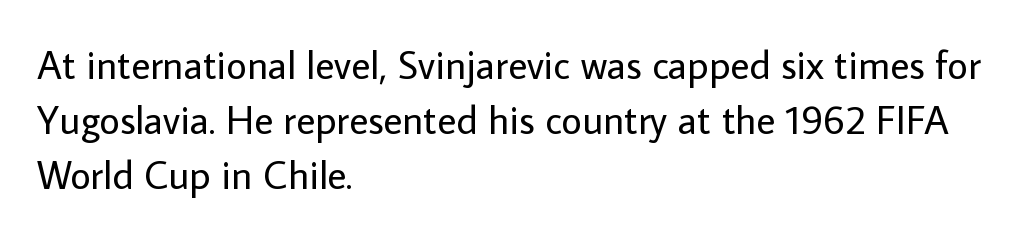
{"serif": "no", "italic": "no", "bold": "no", "weight": "regular", "width": "normal", "stroke_contrast": "low", "x_height": "medium", "monospaced": "no", "underline": "no", "align": "left", "line_spacing": "normal", "line_spacing_ratio": 1.38, "letter_spacing": "normal", "letter_spacing_em": 0.0, "glyph_px": 40}
